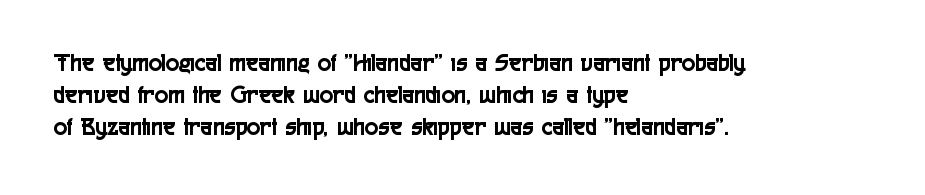
{"italic": "no", "underline": "no", "align": "left", "line_spacing": "normal", "line_spacing_ratio": 1.29, "letter_spacing": "normal", "letter_spacing_em": 0.0, "glyph_px": 25}
